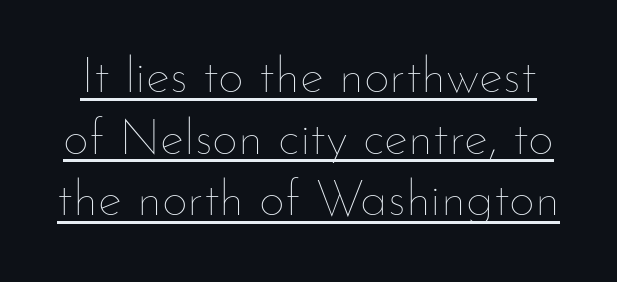
{"italic": "no", "bold": "no", "weight": "thin", "width": "normal", "stroke_contrast": "low", "x_height": "small", "monospaced": "no", "underline": "yes", "line_spacing_ratio": 1.21, "letter_spacing": "normal", "letter_spacing_em": 0.0, "glyph_px": 51}
